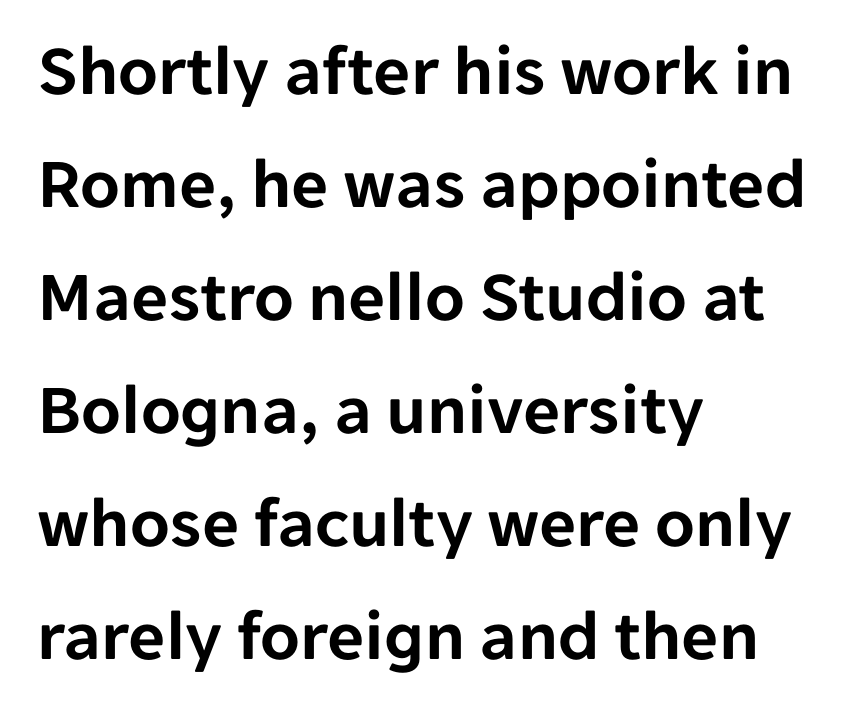
If you drew a ruler down the left edge, every line would touch it. The letters advance in unequal steps, a hallmark of proportional type. Unlike italic type, these characters show no tilt at all. This block has exactly the height ordinary leading produces. Observe the absence of serifs on each vertical stroke in this sample. The horizontal fit of the characters is conventional and even.
